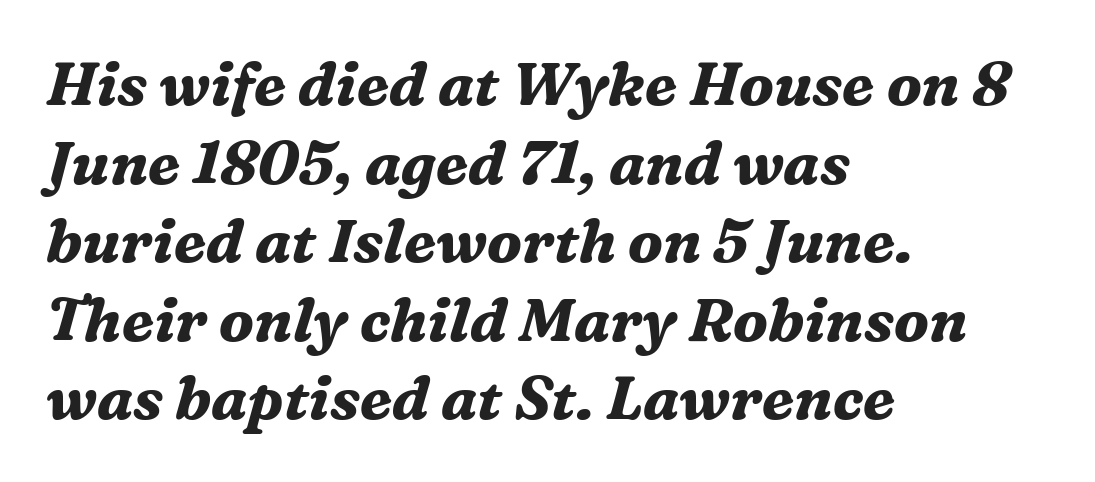
Classification — serif. How heavy is the stroke? Heavy — this is a bold. Quick note: italic. You could not count columns in this text — the font is proportionally spaced. Anything drawn beneath the words? Only blank space. In CSS terms this would be text-align: left.
